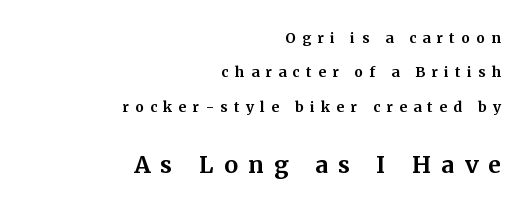
{"italic": "no", "bold": "yes", "underline": "no", "align": "right", "line_spacing": "loose", "line_spacing_ratio": 2.45, "letter_spacing": "wide", "letter_spacing_em": 0.45, "larger_block": "second", "size_ratio": 1.64, "glyph_px": 23}
